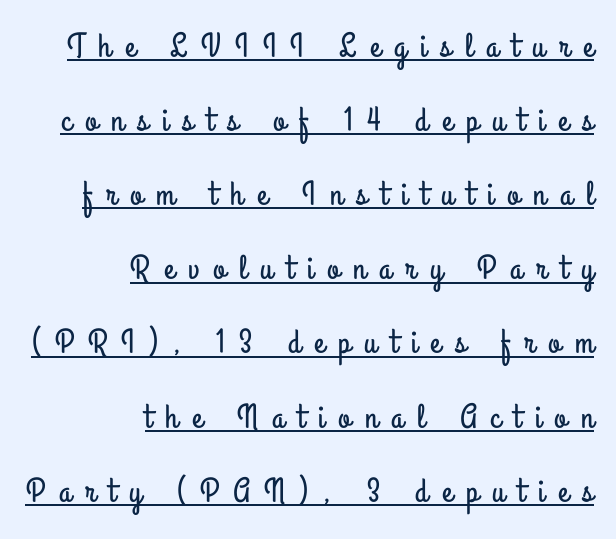
The image shows 34 px condensed sans-serif type, upright; set right-aligned, loose line spacing (2.18x), unusually wide letter spacing (+0.41 em), underlined; low stroke contrast and a small x-height.
